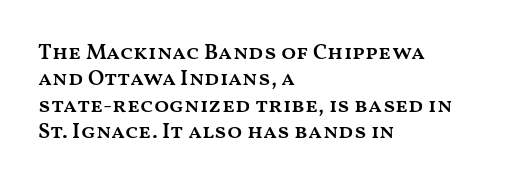
Q: Is the text bold? A: Semi-bold.
Q: Is the text italic (slanted)? A: No, it is upright.
Q: Is the text underlined? A: No.
Q: How is the paragraph aligned? A: Left-aligned.
Q: Is the spacing between letters normal or unusually wide? A: Normal.
